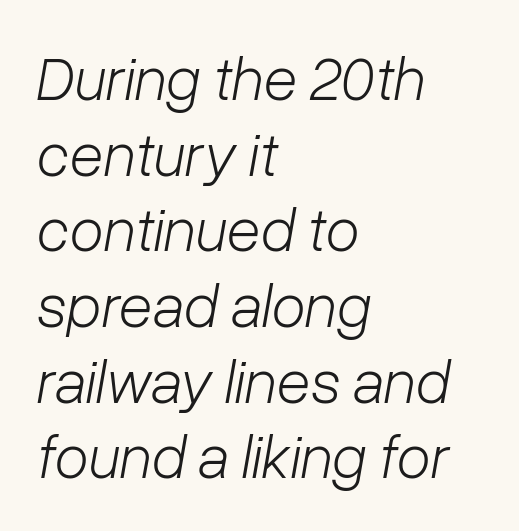
Q: Is the text bold? A: No.
Q: Is the text italic (slanted)? A: Yes, it leans right by about 10 degrees.
Q: Is the text underlined? A: No.
Q: How is the paragraph aligned? A: Left-aligned.
Q: Is the spacing between letters normal or unusually wide? A: Normal.
Q: Width (condensed, normal, or wide)? A: Normal.
Q: Stroke contrast? A: Low.
Q: x-height? A: Medium.
Q: Monospaced? A: No.
